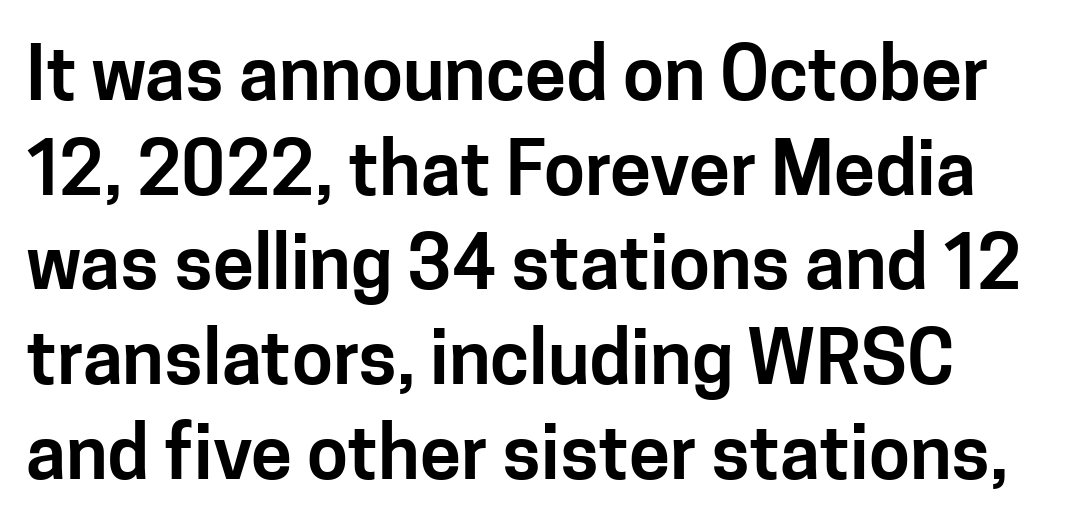
The image shows 74 px sans-serif type, upright; set normal line spacing (1.28x), normal letter spacing, not underlined; low stroke contrast and a medium x-height.
